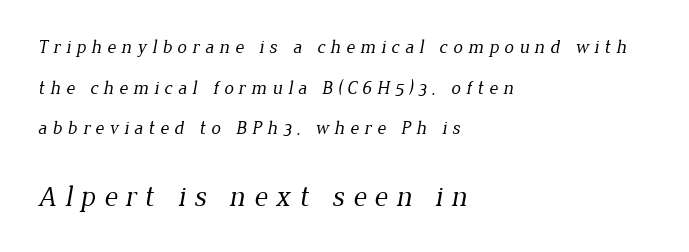
Looks like regular typesetting: each glyph gets only the width it needs. Tracking value appears strongly positive — letters spread wide. Counters stay open thanks to moderate or lighter strokes. In this sample the second text group is rendered at the bigger scale. Horizontal bands of white between lines are thick stripes. Words float on clear page, feet unadorned.
